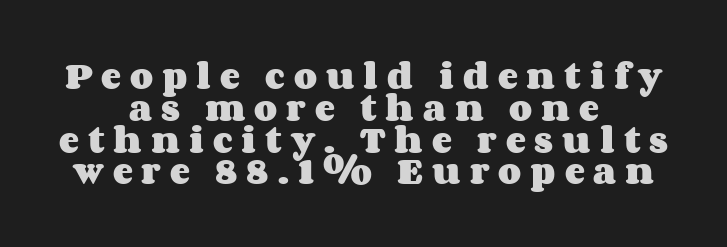
{"italic": "no", "bold": "yes", "weight": "heavy", "width": "wide", "stroke_contrast": "medium", "x_height": "large", "monospaced": "no", "underline": "no", "align": "center", "line_spacing": "tight", "line_spacing_ratio": 1.06, "letter_spacing": "wide", "letter_spacing_em": 0.3, "glyph_px": 30}
